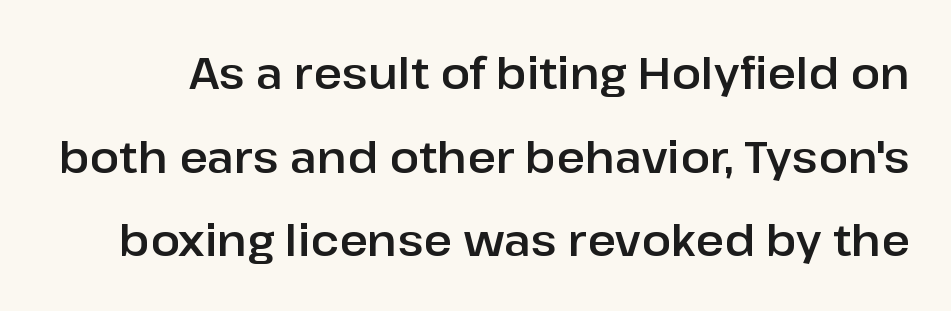
The image shows 44 px sans-serif type, upright; set loose line spacing (1.9x), normal letter spacing, not underlined; low stroke contrast and a medium x-height.
